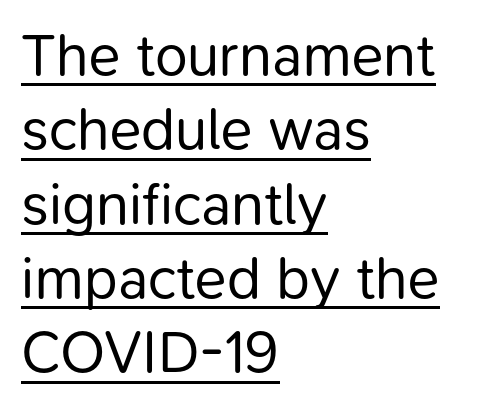
Q: Is the text bold? A: No.
Q: Is the text italic (slanted)? A: No, it is upright.
Q: Is the typeface a serif or a sans-serif typeface? A: Sans-serif.
Q: Is the text underlined? A: Yes.
Q: How is the paragraph aligned? A: Left-aligned.
Q: Is the spacing between letters normal or unusually wide? A: Normal.
Q: Is the spacing between lines tight, normal or loose? A: Normal.
Q: Width (condensed, normal, or wide)? A: Normal.
Q: Stroke contrast? A: Low.
Q: x-height? A: Medium.
Q: Monospaced? A: No.
